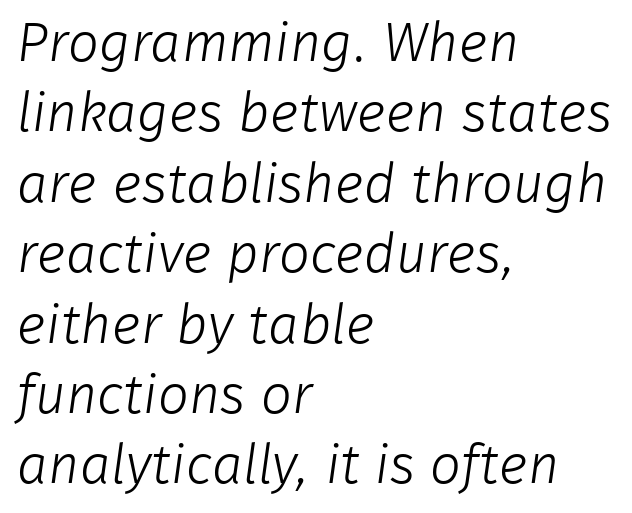
Q: Is the text bold? A: No.
Q: Is the typeface a serif or a sans-serif typeface? A: Sans-serif.
Q: Is the text underlined? A: No.
Q: How is the paragraph aligned? A: Left-aligned.
Q: Is the spacing between letters normal or unusually wide? A: Normal.
Q: Is the spacing between lines tight, normal or loose? A: Normal.
Q: Width (condensed, normal, or wide)? A: Normal.
Q: Stroke contrast? A: Low.
Q: x-height? A: Medium.
Q: Monospaced? A: No.
